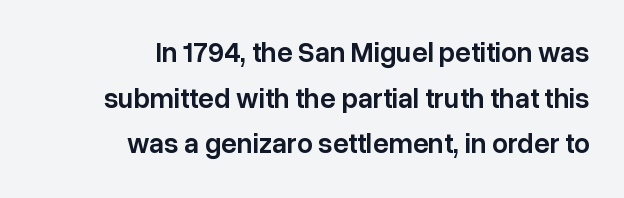
The image shows 28 px semibold sans-serif type, upright; set right-aligned, normal line spacing (1.63x), normal letter spacing, not underlined; low stroke contrast and a medium x-height.
